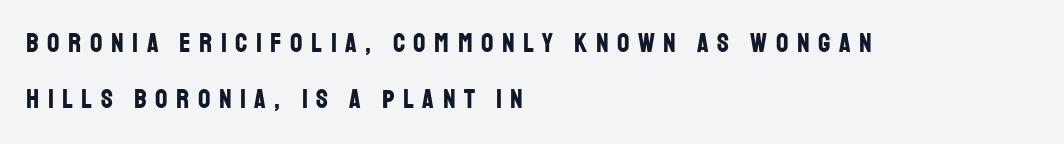
Q: Is the text bold? A: Yes.
Q: Is the text italic (slanted)? A: No, it is upright.
Q: Is the text underlined? A: No.
Q: How is the paragraph aligned? A: Left-aligned.
Q: Is the spacing between letters normal or unusually wide? A: Unusually wide.
Q: Is the spacing between lines tight, normal or loose? A: Loose.
